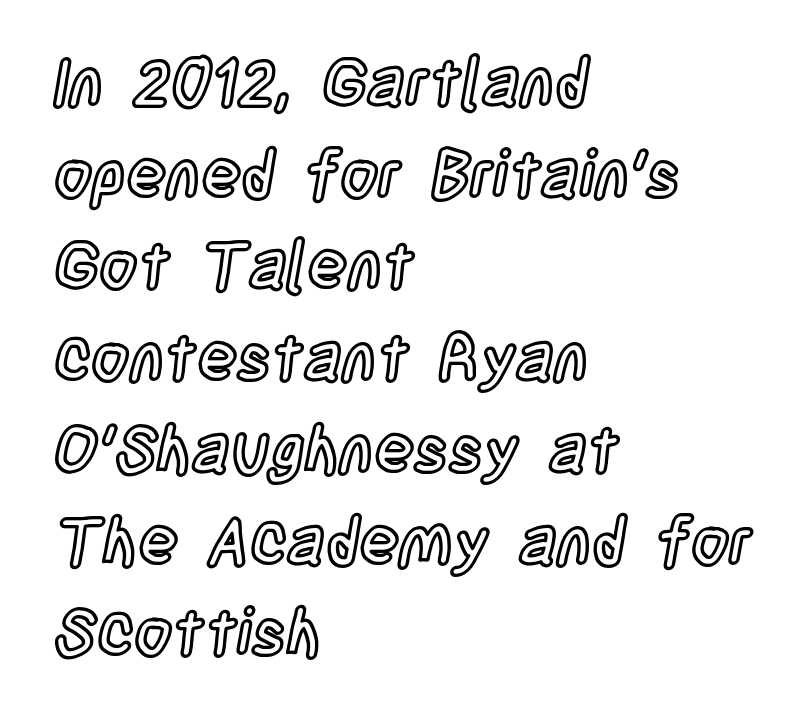
Q: Is the text italic (slanted)? A: Yes.
Q: Is the text underlined? A: No.
Q: How is the paragraph aligned? A: Left-aligned.
Q: Is the spacing between letters normal or unusually wide? A: Normal.
Q: Is the spacing between lines tight, normal or loose? A: Normal.
Q: Width (condensed, normal, or wide)? A: Condensed.
Q: x-height? A: Large.
Q: Monospaced? A: No.
